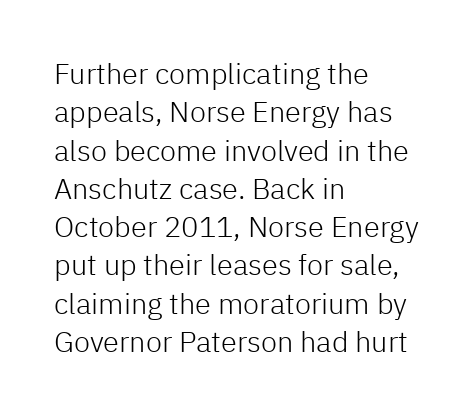
Q: Is the text bold? A: No.
Q: Is the text italic (slanted)? A: No, it is upright.
Q: Is the typeface a serif or a sans-serif typeface? A: Sans-serif.
Q: Is the text underlined? A: No.
Q: How is the paragraph aligned? A: Left-aligned.
Q: Is the spacing between letters normal or unusually wide? A: Normal.
Q: Is the spacing between lines tight, normal or loose? A: Normal.
Q: Width (condensed, normal, or wide)? A: Normal.
Q: Stroke contrast? A: Low.
Q: x-height? A: Medium.
Q: Monospaced? A: No.
